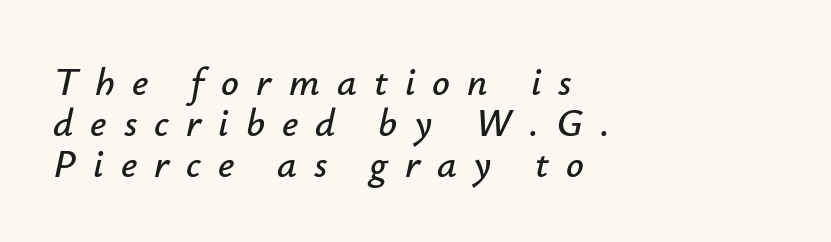
The image shows 39 px text type, italic (leaning right); set left-aligned, tight line spacing (1.05x), unusually wide letter spacing (+0.44 em), not underlined; low stroke contrast and a small x-height.
